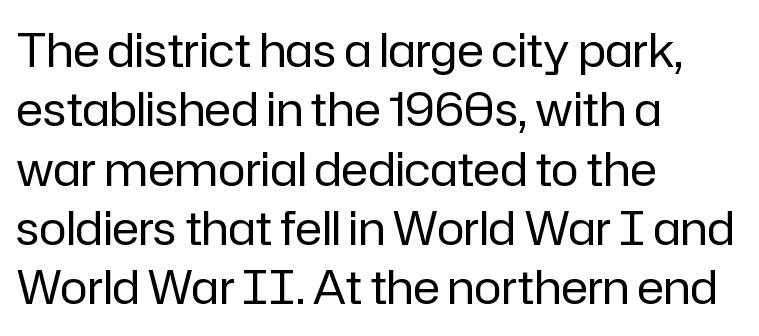
Observe the ordinary spacing: letters are neighbours, not strangers. What kind of face is this? One without serifs — a sans. This rendering features lettering with no underline. Posture: upright roman.
